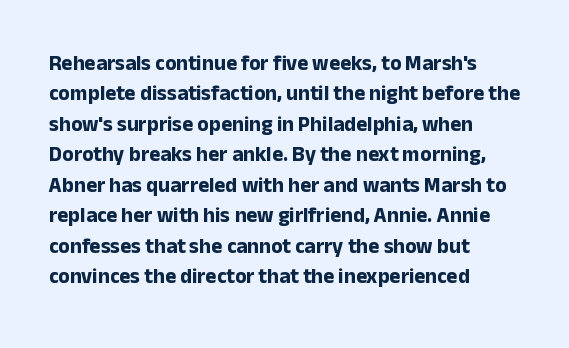
{"italic": "no", "bold": "yes", "underline": "no", "align": "left", "line_spacing": "normal", "line_spacing_ratio": 1.45, "letter_spacing": "normal", "letter_spacing_em": 0.0, "glyph_px": 21}
